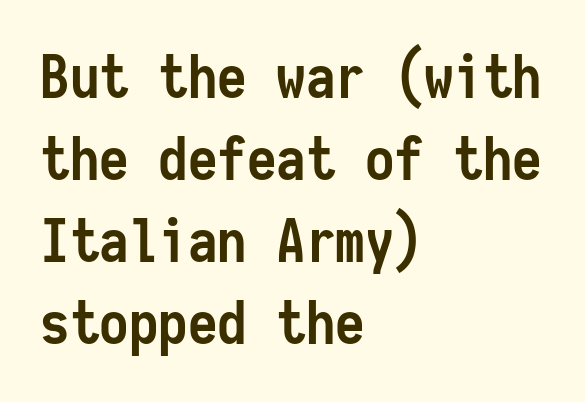
Q: Is the text bold? A: Yes.
Q: Is the text italic (slanted)? A: No, it is upright.
Q: Is the typeface a serif or a sans-serif typeface? A: Sans-serif.
Q: Is the text underlined? A: No.
Q: How is the paragraph aligned? A: Left-aligned.
Q: Is the spacing between letters normal or unusually wide? A: Normal.
Q: Is the spacing between lines tight, normal or loose? A: Normal.
Q: Width (condensed, normal, or wide)? A: Condensed.
Q: Stroke contrast? A: Low.
Q: x-height? A: Medium.
Q: Monospaced? A: Yes.
